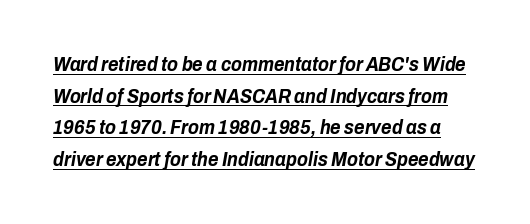
The font is running at its bold setting. Characters follow at the spacing the type designer built in. Decoration check: the copy is underlined. Emphasis-style slanted type is in use. A normal amount of white space separates one row of letters from the next.
